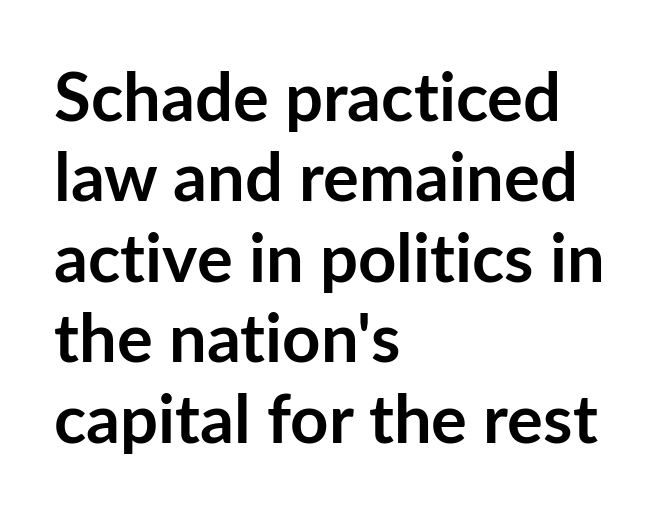
{"serif": "no", "italic": "no", "bold": "yes", "weight": "semibold", "width": "normal", "stroke_contrast": "low", "x_height": "medium", "monospaced": "no", "underline": "no", "align": "left", "line_spacing_ratio": 1.2, "letter_spacing": "normal", "letter_spacing_em": 0.0, "glyph_px": 67}
